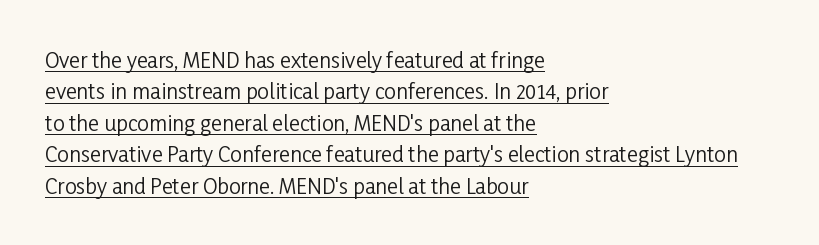
Posture: straight, roman, zero tilt. The specimen includes a rule beneath the text block's lines. A typesetter would call this leading conventional body-copy spacing. The letters sit at their default tracking, neither squeezed nor spread.
